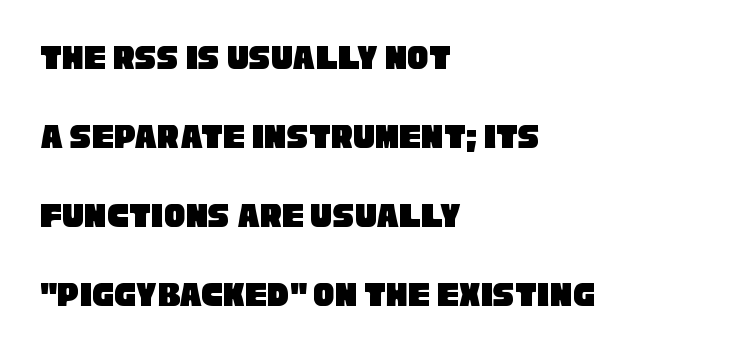
{"serif": "no", "width": "condensed", "stroke_contrast": "low", "x_height": "large", "monospaced": "no", "underline": "no", "align": "left", "line_spacing": "loose", "line_spacing_ratio": 2.19, "letter_spacing": "normal", "letter_spacing_em": 0.0, "glyph_px": 36}
